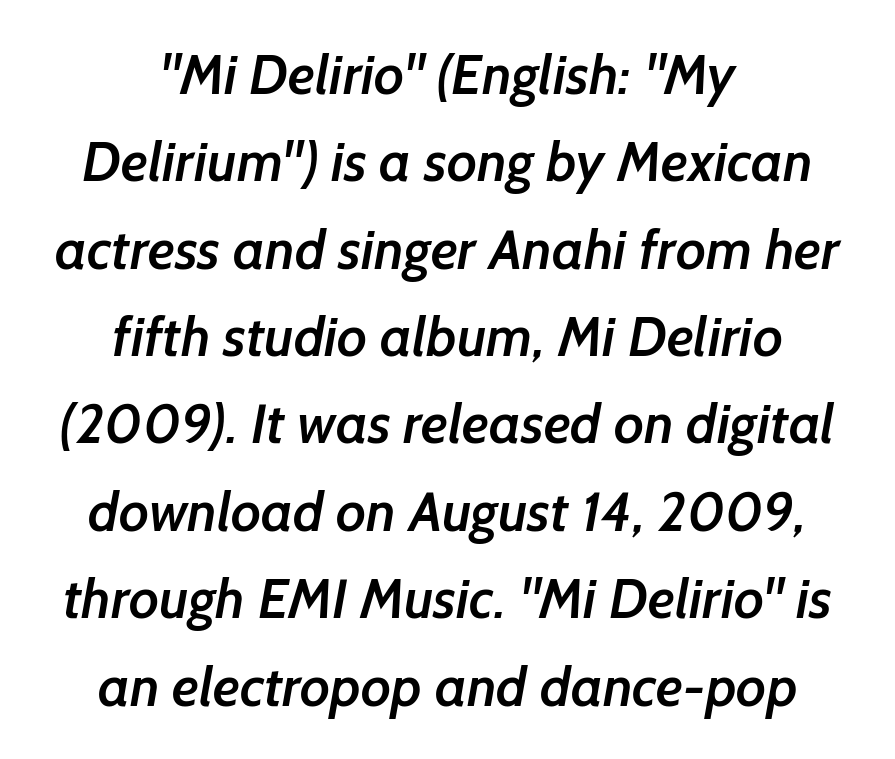
Q: Is the text bold? A: Semi-bold.
Q: Is the typeface a serif or a sans-serif typeface? A: Sans-serif.
Q: Is the text underlined? A: No.
Q: How is the paragraph aligned? A: Centered.
Q: Is the spacing between letters normal or unusually wide? A: Normal.
Q: Is the spacing between lines tight, normal or loose? A: Normal.
Q: Width (condensed, normal, or wide)? A: Normal.
Q: Stroke contrast? A: Low.
Q: x-height? A: Medium.
Q: Monospaced? A: No.
